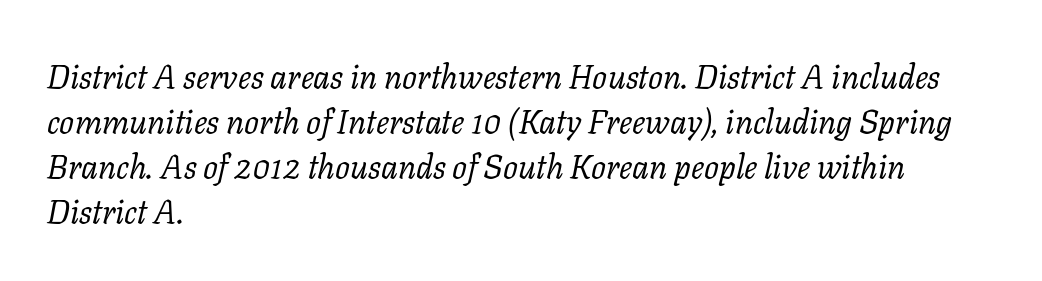
The image shows 33 px regular-weight serif type, italic (leaning right); set left-aligned, normal line spacing (1.36x), normal letter spacing, not underlined; low stroke contrast and a medium x-height.
